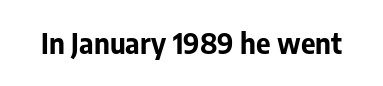
The image shows 28 px bold sans-serif type, upright; set normal letter spacing, not underlined; low stroke contrast and a medium x-height.
